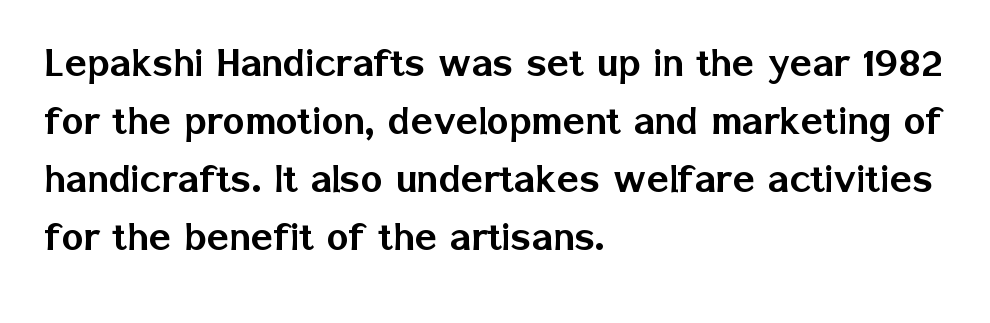
{"serif": "no", "italic": "no", "width": "normal", "stroke_contrast": "low", "x_height": "medium", "monospaced": "no", "underline": "no", "align": "left", "line_spacing": "normal", "line_spacing_ratio": 1.26, "letter_spacing": "normal", "letter_spacing_em": 0.0, "glyph_px": 46}
